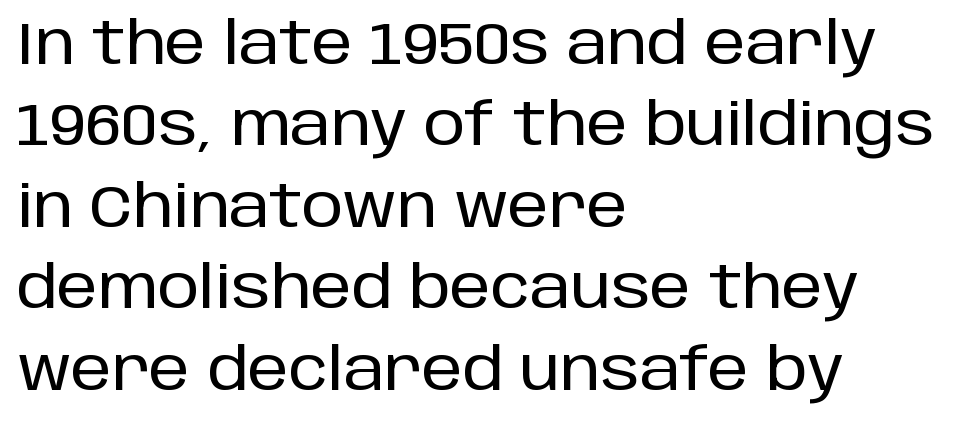
Q: Is the text italic (slanted)? A: No, it is upright.
Q: Is the typeface a serif or a sans-serif typeface? A: Sans-serif.
Q: Is the text underlined? A: No.
Q: How is the paragraph aligned? A: Left-aligned.
Q: Is the spacing between letters normal or unusually wide? A: Normal.
Q: Is the spacing between lines tight, normal or loose? A: Normal.
Q: Width (condensed, normal, or wide)? A: Normal.
Q: Stroke contrast? A: Low.
Q: x-height? A: Large.
Q: Monospaced? A: No.
